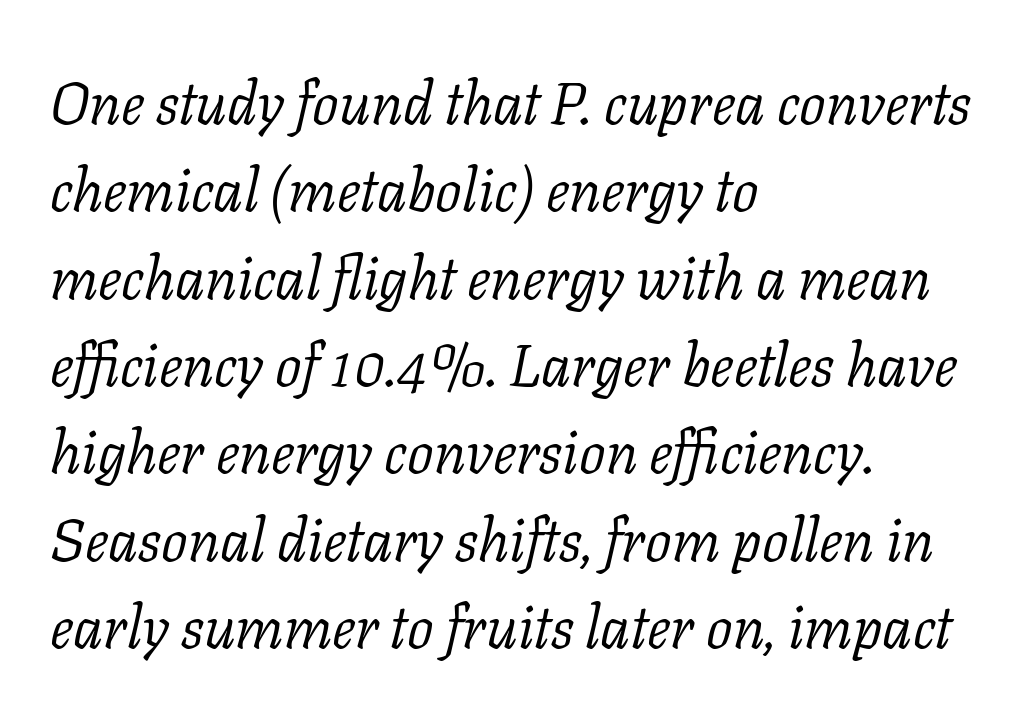
Q: Is the text bold? A: No.
Q: Is the text italic (slanted)? A: Yes, it leans right by about 11 degrees.
Q: Is the typeface a serif or a sans-serif typeface? A: Serif.
Q: Is the text underlined? A: No.
Q: How is the paragraph aligned? A: Left-aligned.
Q: Is the spacing between letters normal or unusually wide? A: Normal.
Q: Is the spacing between lines tight, normal or loose? A: Normal.
Q: Width (condensed, normal, or wide)? A: Normal.
Q: Stroke contrast? A: Low.
Q: x-height? A: Medium.
Q: Monospaced? A: No.
